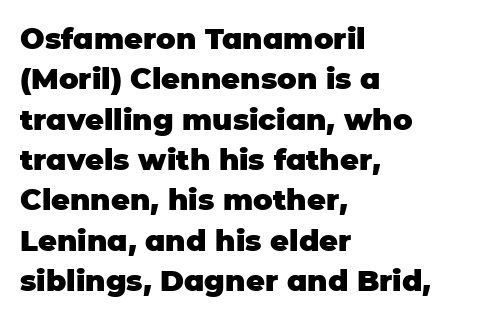
Horizontally, the lines are justified to the leading edge only. Is this a sans? Yes — the strokes have no serifs. A full-strength bold gives these letters their thick strokes. Think of a printed novel: that variable character pitch is what you see here. Underline: absent. Horizontal bands of white between lines are of average thickness.
